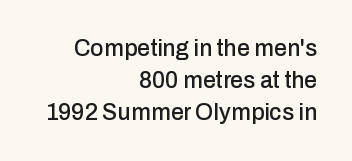
How are the letters spaced? Ordinarily, with no added tracking. Which margin do the lines hug? The right one — the left edge is uneven. When letters stand straight like this, we call the style roman or upright. The leading is moderate, giving the passage an even texture. Descender tails drop into unmarked territory.
